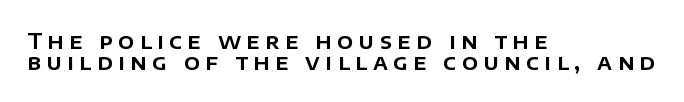
The tracking jumps out immediately: characters are airy and widely separated. Upright lettering throughout. Anything drawn beneath the words? Only blank space. The rendering uses a small line-height, squeezing the rows. Line starts are locked; line ends wander.
